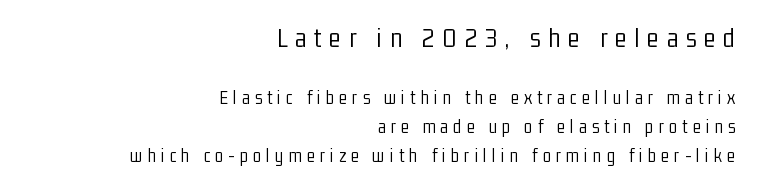
The image shows 28 px light, condensed sans-serif type, upright; set right-aligned, normal line spacing (1.53x), unusually wide letter spacing (+0.27 em), not underlined; the first (top) block is 1.47x larger; low stroke contrast and a medium x-height.
